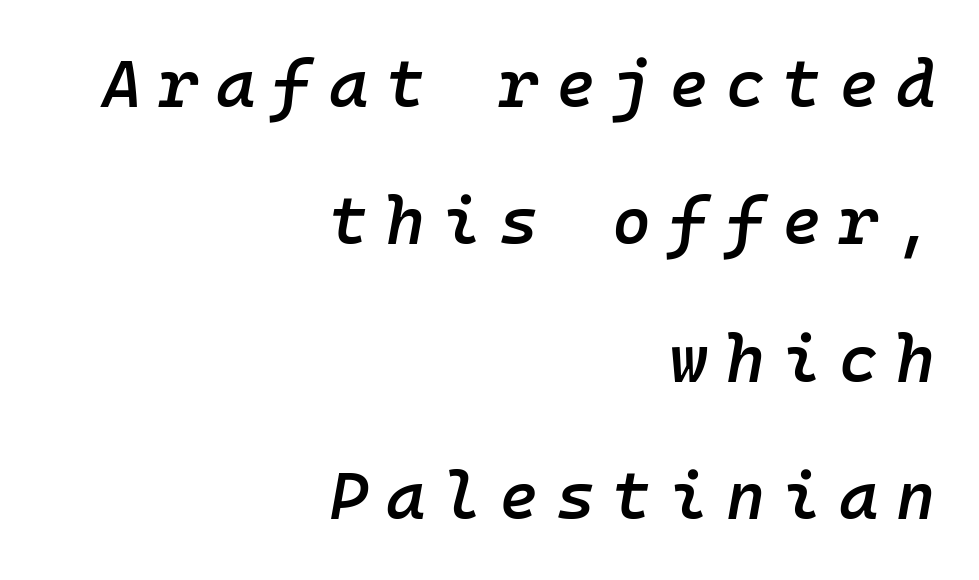
Q: Is the text bold? A: Semi-bold.
Q: Is the text italic (slanted)? A: Yes, it leans right by about 10 degrees.
Q: Is the text underlined? A: No.
Q: How is the paragraph aligned? A: Right-aligned.
Q: Is the spacing between letters normal or unusually wide? A: Unusually wide.
Q: Is the spacing between lines tight, normal or loose? A: Loose.
Q: Width (condensed, normal, or wide)? A: Normal.
Q: Stroke contrast? A: Low.
Q: x-height? A: Medium.
Q: Monospaced? A: Yes.
